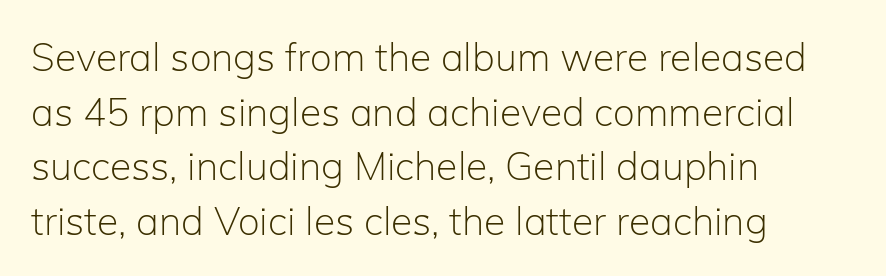
Q: Is the text bold? A: No.
Q: Is the text italic (slanted)? A: No, it is upright.
Q: Is the typeface a serif or a sans-serif typeface? A: Sans-serif.
Q: Is the text underlined? A: No.
Q: How is the paragraph aligned? A: Left-aligned.
Q: Is the spacing between letters normal or unusually wide? A: Normal.
Q: Is the spacing between lines tight, normal or loose? A: Normal.
Q: Width (condensed, normal, or wide)? A: Normal.
Q: Stroke contrast? A: Low.
Q: x-height? A: Medium.
Q: Monospaced? A: No.
